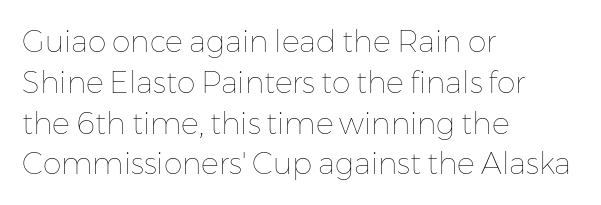
The image shows 30 px thin type, upright; set left-aligned, normal line spacing (1.36x), normal letter spacing, not underlined; low stroke contrast and a medium x-height.
